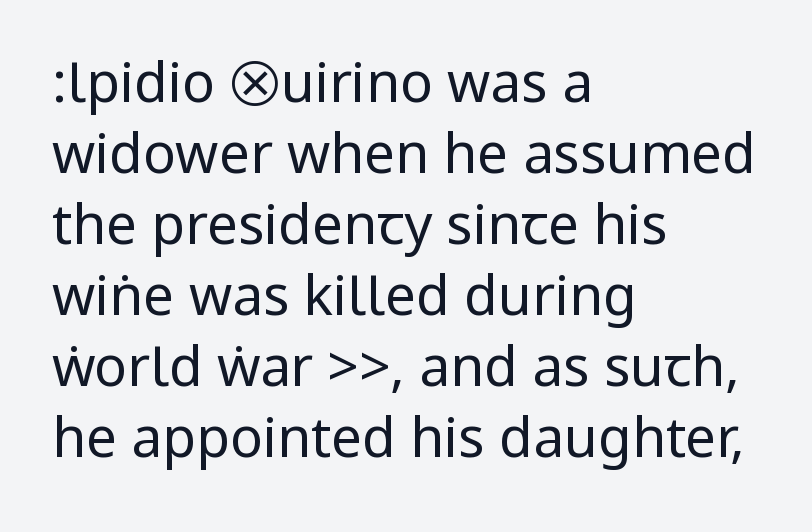
The image shows 55 px regular-weight, condensed sans-serif type, upright; set left-aligned, normal line spacing (1.29x), normal letter spacing, not underlined; low stroke contrast.
